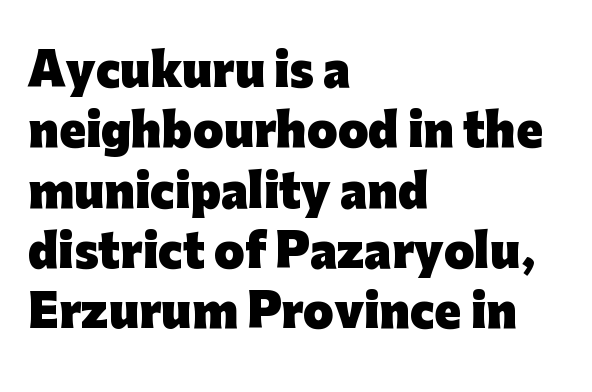
Q: Is the text bold? A: Yes.
Q: Is the text italic (slanted)? A: No, it is upright.
Q: Is the typeface a serif or a sans-serif typeface? A: Sans-serif.
Q: Is the text underlined? A: No.
Q: How is the paragraph aligned? A: Left-aligned.
Q: Is the spacing between letters normal or unusually wide? A: Normal.
Q: Is the spacing between lines tight, normal or loose? A: Normal.
Q: Width (condensed, normal, or wide)? A: Normal.
Q: Stroke contrast? A: Low.
Q: x-height? A: Medium.
Q: Monospaced? A: No.
